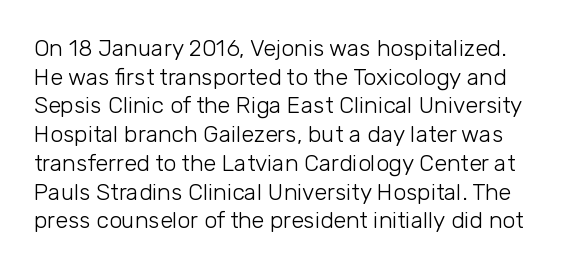
The image shows 23 px text type, upright; set normal line spacing (1.25x), normal letter spacing, not underlined.
